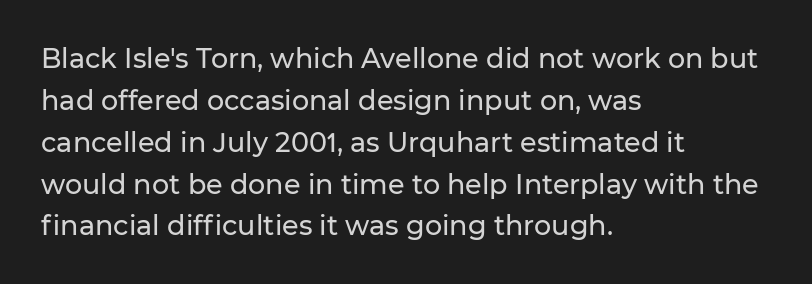
The image shows 27 px text type, upright; set left-aligned, normal line spacing (1.55x), normal letter spacing, not underlined.
